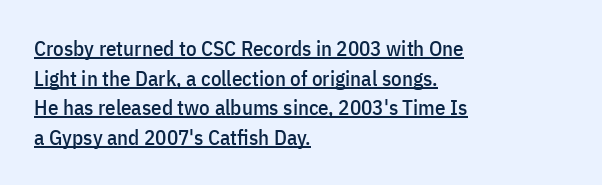
Left-aligned paragraph, ragged on the right. It's the straight-up-and-down kind of type. Does a line run under the words? Yes, clearly. Compared with typical body copy, the letter spacing here is the same.
